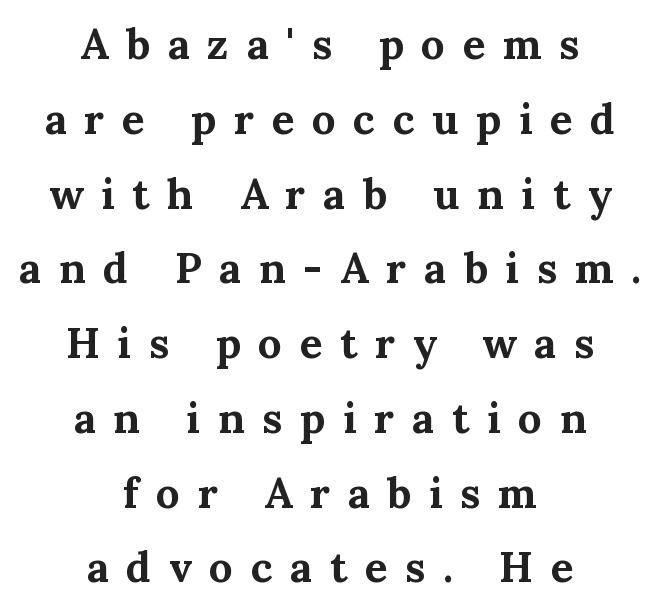
{"serif": "yes", "italic": "no", "bold": "yes", "weight": "bold", "width": "normal", "stroke_contrast": "medium", "x_height": "medium", "monospaced": "no", "underline": "no", "align": "center", "line_spacing_ratio": 1.78, "letter_spacing": "wide", "letter_spacing_em": 0.42, "glyph_px": 42}
